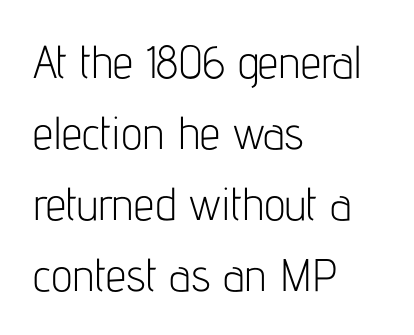
{"serif": "no", "italic": "no", "bold": "no", "weight": "light", "width": "condensed", "stroke_contrast": "low", "x_height": "medium", "monospaced": "no", "underline": "no", "align": "left", "line_spacing": "normal", "line_spacing_ratio": 1.54, "letter_spacing": "normal", "letter_spacing_em": 0.0, "glyph_px": 46}
